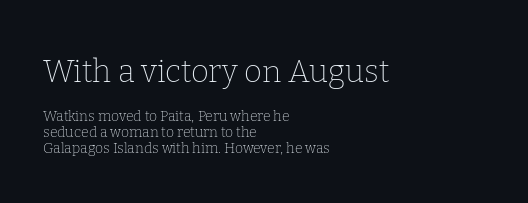
Upright lettering throughout. Students, note that the glyphs here touch the page at normal intervals. Classification — serif. Size hierarchy here favors the leading block over the trailing one. Beneath every word, the page is bare.
